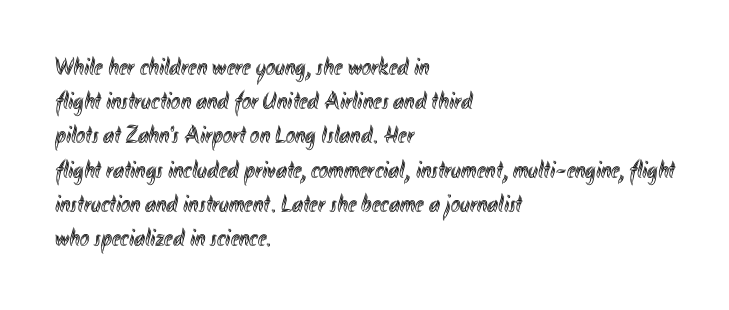
{"underline": "no", "align": "left", "line_spacing": "normal", "line_spacing_ratio": 1.37, "letter_spacing": "normal", "letter_spacing_em": 0.0, "glyph_px": 25}
